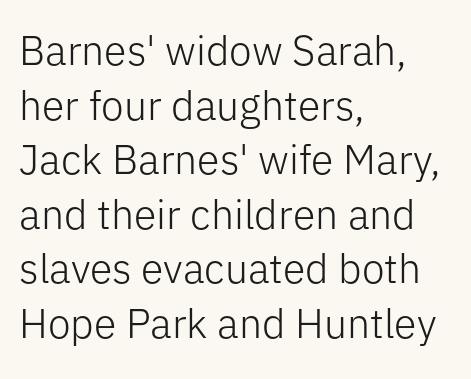
Q: Is the text bold? A: No.
Q: Is the text italic (slanted)? A: No, it is upright.
Q: Is the typeface a serif or a sans-serif typeface? A: Sans-serif.
Q: Is the text underlined? A: No.
Q: How is the paragraph aligned? A: Left-aligned.
Q: Is the spacing between letters normal or unusually wide? A: Normal.
Q: Is the spacing between lines tight, normal or loose? A: Normal.
Q: Width (condensed, normal, or wide)? A: Normal.
Q: Stroke contrast? A: Low.
Q: x-height? A: Medium.
Q: Monospaced? A: No.
